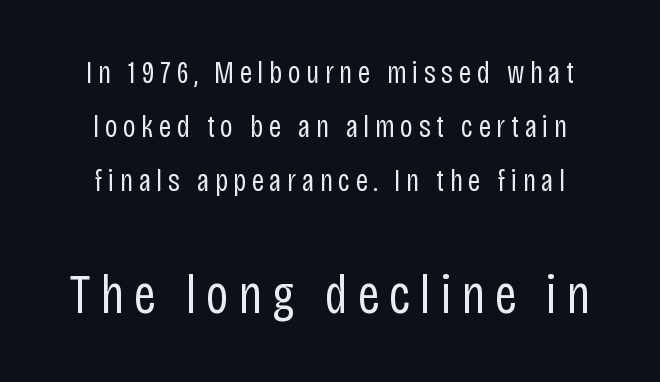
Q: Is the text bold? A: No.
Q: Is the text italic (slanted)? A: No, it is upright.
Q: Is the typeface a serif or a sans-serif typeface? A: Sans-serif.
Q: Is the text underlined? A: No.
Q: Which block of text is set in a larger size, the first (top) or the second (bottom)? A: The second (bottom) one.
Q: Width (condensed, normal, or wide)? A: Condensed.
Q: Stroke contrast? A: Low.
Q: x-height? A: Large.
Q: Monospaced? A: No.
